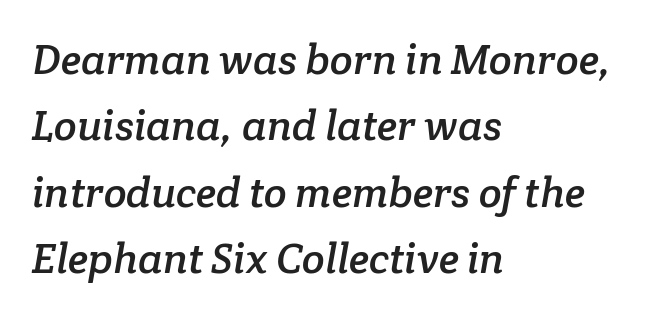
Small tapered or slab feet sit at the stroke ends, so this counts as serif. A typesetter would call this proportional, since set widths differ per character. Leading matches the norm, producing a regular column. Lines of text with bare space underneath. Notice how the passage keeps a crisp vertical edge on the left only.
